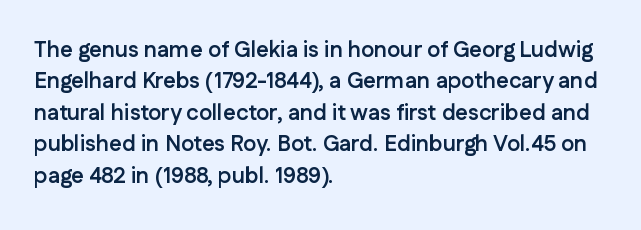
The image shows 22 px bold type, upright; set left-aligned, normal line spacing (1.43x), normal letter spacing, not underlined.
